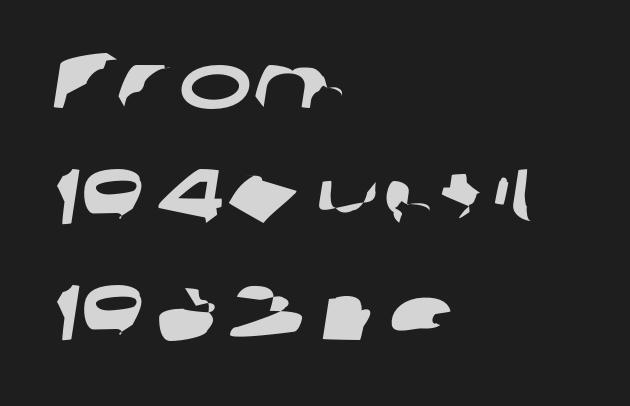
The image shows 78 px wide sans-serif type; set left-aligned, normal line spacing (1.49x), normal letter spacing, not underlined; low stroke contrast and a medium x-height.
